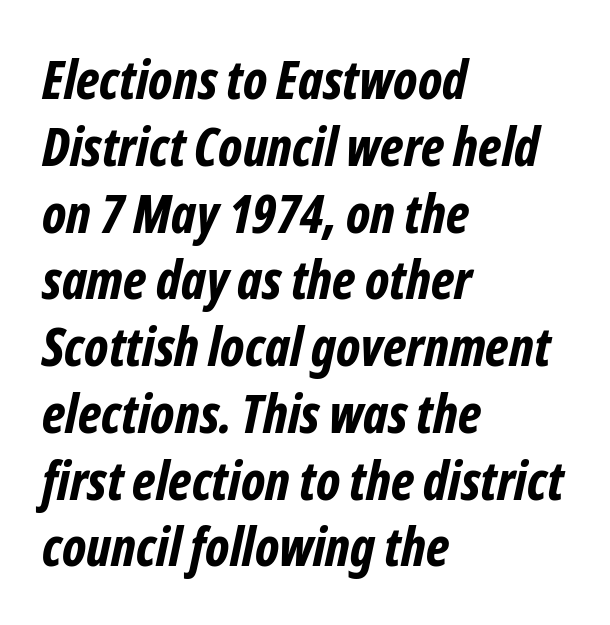
Q: Is the text bold? A: Yes.
Q: Is the text italic (slanted)? A: Yes, it leans right by about 12 degrees.
Q: Is the text underlined? A: No.
Q: How is the paragraph aligned? A: Left-aligned.
Q: Is the spacing between letters normal or unusually wide? A: Normal.
Q: Is the spacing between lines tight, normal or loose? A: Normal.
Q: Width (condensed, normal, or wide)? A: Condensed.
Q: Stroke contrast? A: Low.
Q: x-height? A: Medium.
Q: Monospaced? A: No.
